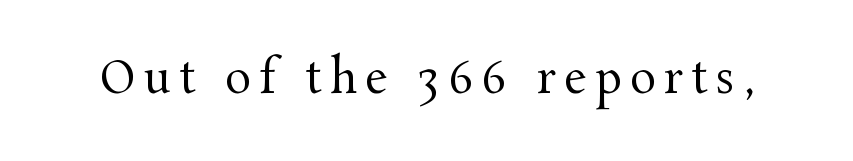
Descenders are the only things crossing below the line. The typeface chosen for these lines features serifs. Letters have the restrained weight of plain body copy at most. The letters stand straight up with perfectly vertical stems. Spacing verdict: proportional, widths tailored to each character.
